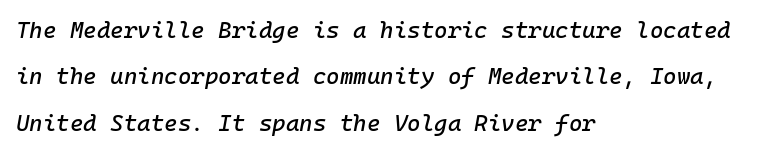
The image shows 23 px text type, italic (leaning right); set left-aligned, loose line spacing (2.02x), normal letter spacing, not underlined.
